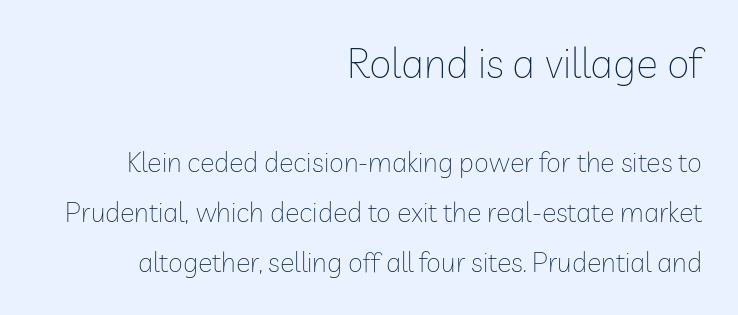
The image shows 41 px thin sans-serif type, upright; set right-aligned, line spacing 1.84x, normal letter spacing, not underlined; the first (top) block is 1.52x larger; low stroke contrast and a medium x-height.
